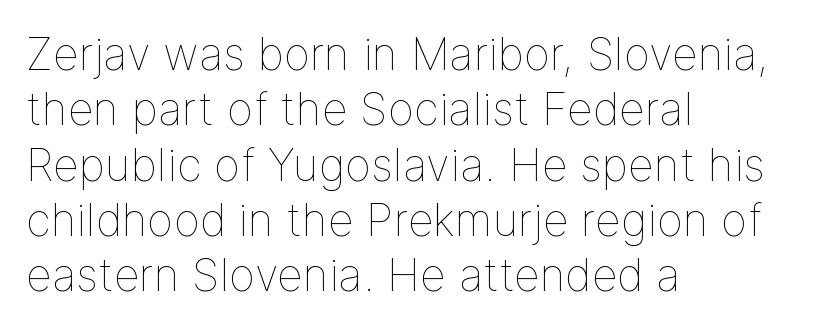
The image shows 45 px thin type, upright; set left-aligned, line spacing 1.23x, normal letter spacing, not underlined; low stroke contrast and a medium x-height.
